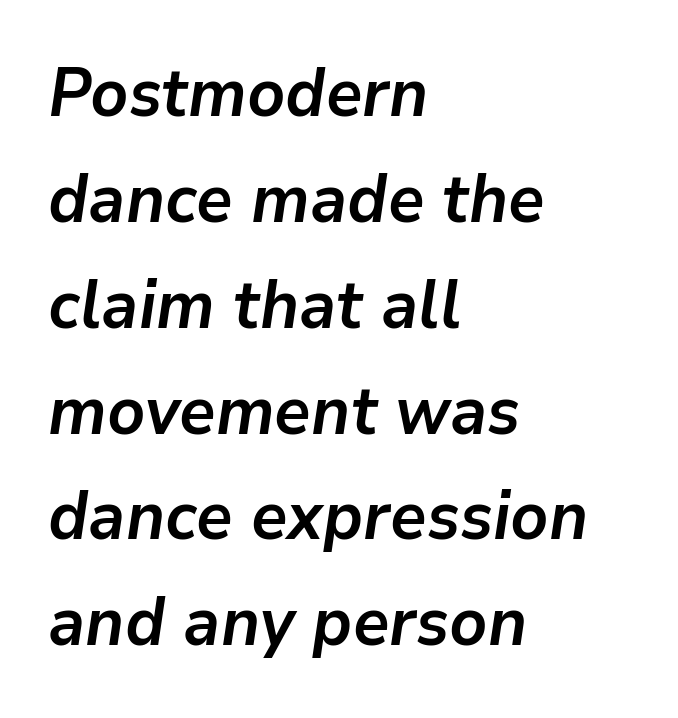
{"italic": "yes", "lean": "right", "slant_degrees": 9, "bold": "yes", "weight": "semibold", "width": "normal", "stroke_contrast": "low", "x_height": "medium", "monospaced": "no", "underline": "no", "align": "left", "line_spacing": "normal", "line_spacing_ratio": 1.58, "letter_spacing": "normal", "letter_spacing_em": 0.0, "glyph_px": 67}
